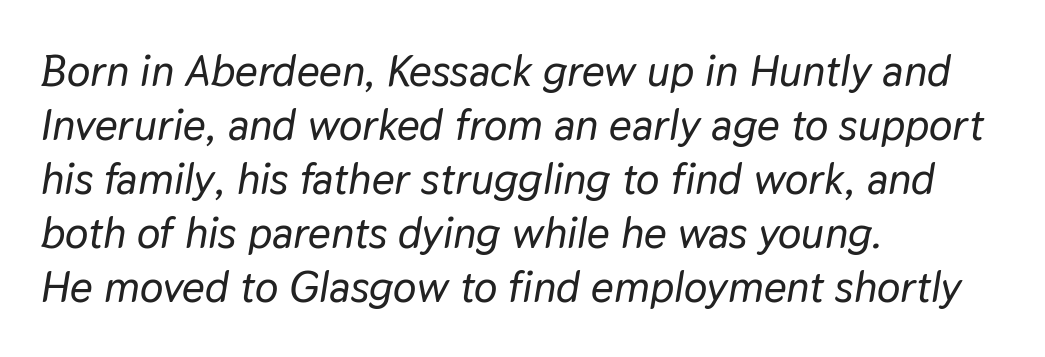
Q: Is the text italic (slanted)? A: Yes, it leans right by about 9 degrees.
Q: Is the text underlined? A: No.
Q: How is the paragraph aligned? A: Left-aligned.
Q: Is the spacing between letters normal or unusually wide? A: Normal.
Q: Width (condensed, normal, or wide)? A: Normal.
Q: Stroke contrast? A: Low.
Q: x-height? A: Medium.
Q: Monospaced? A: No.
